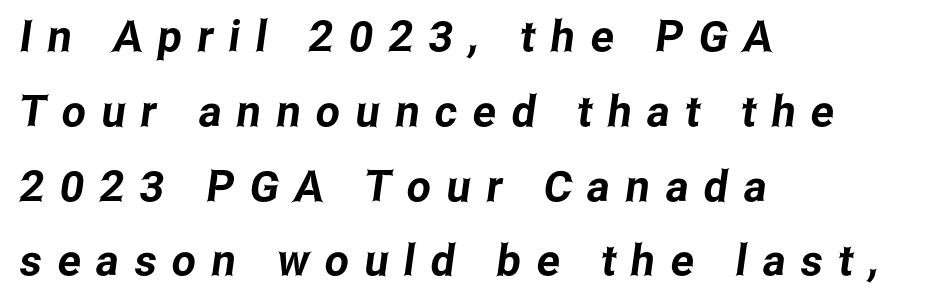
This rendering uses left alignment, leaving the right contour irregular. Looks like regular typesetting: each glyph gets only the width it needs. Each letter's strokes conclude bluntly, with no projecting serifs. Is the letter spacing exaggerated? Yes — the characters are pushed far apart.
